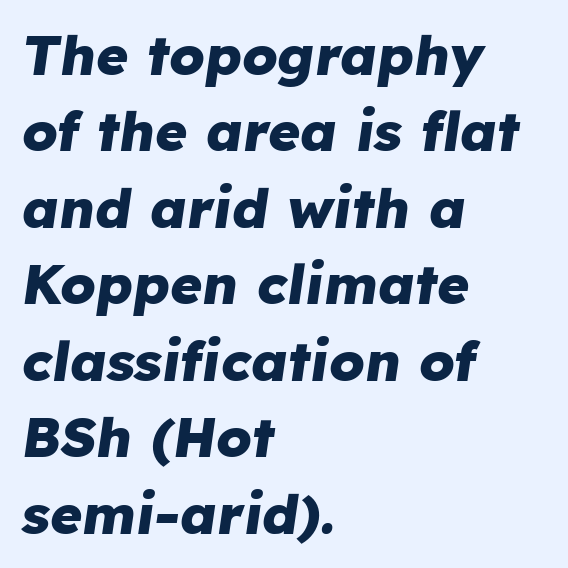
{"italic": "yes", "lean": "right", "slant_degrees": 8, "bold": "yes", "weight": "heavy", "width": "normal", "stroke_contrast": "low", "x_height": "medium", "monospaced": "no", "underline": "no", "align": "left", "line_spacing": "normal", "line_spacing_ratio": 1.39, "letter_spacing": "normal", "letter_spacing_em": 0.0, "glyph_px": 55}
